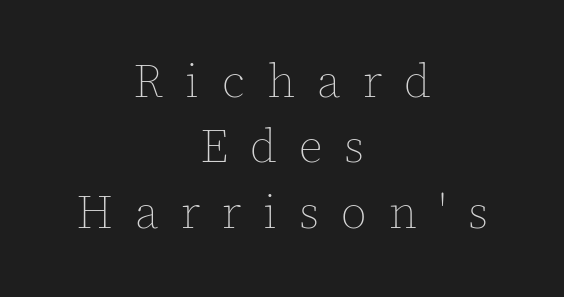
The image shows 47 px thin type, upright; set centered, normal line spacing (1.39x), unusually wide letter spacing (+0.47 em), not underlined; a medium x-height.
